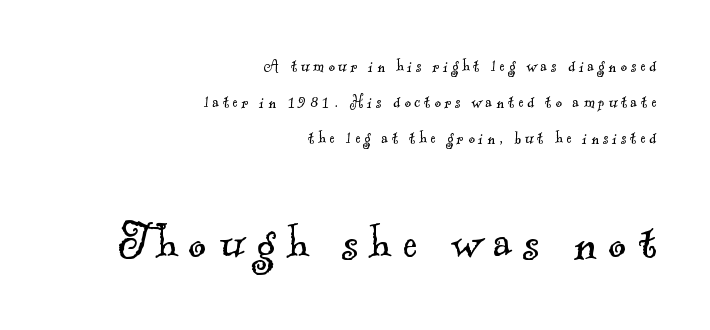
The image shows 56 px light serif type; set right-aligned, loose line spacing (1.9x), unusually wide letter spacing (+0.21 em), not underlined; the second (bottom) block is 2.95x larger; a small x-height.
